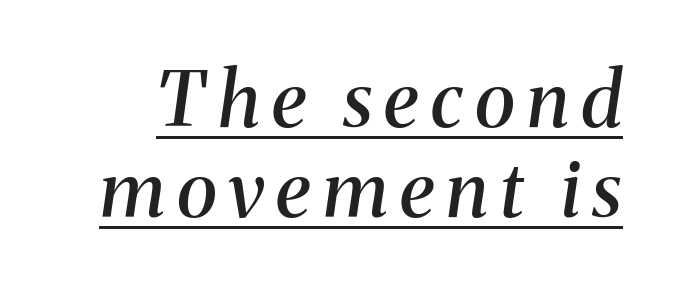
The image shows 76 px semibold serif type, italic (leaning right); set line spacing 1.19x, underlined; medium stroke contrast and a medium x-height.
